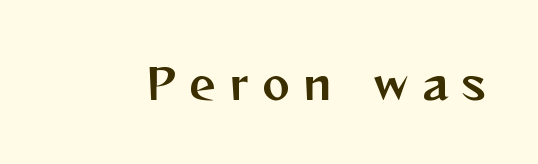
Q: Is the text italic (slanted)? A: No, it is upright.
Q: Is the typeface a serif or a sans-serif typeface? A: Sans-serif.
Q: Is the text underlined? A: No.
Q: Is the spacing between letters normal or unusually wide? A: Unusually wide.
Q: Width (condensed, normal, or wide)? A: Normal.
Q: Stroke contrast? A: Medium.
Q: x-height? A: Medium.
Q: Monospaced? A: No.
